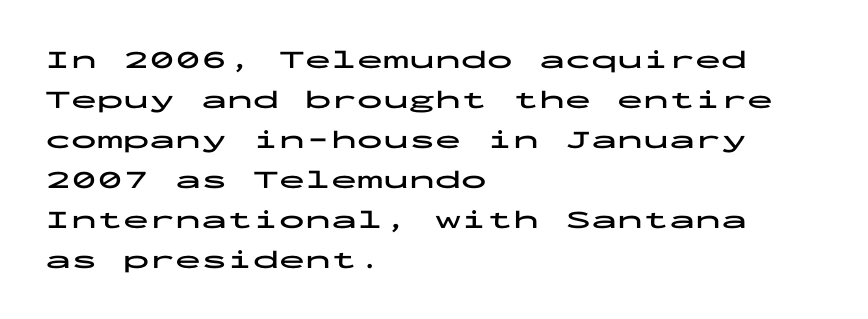
The image shows 26 px bold type, upright; set left-aligned, normal line spacing (1.54x), normal letter spacing, not underlined.
